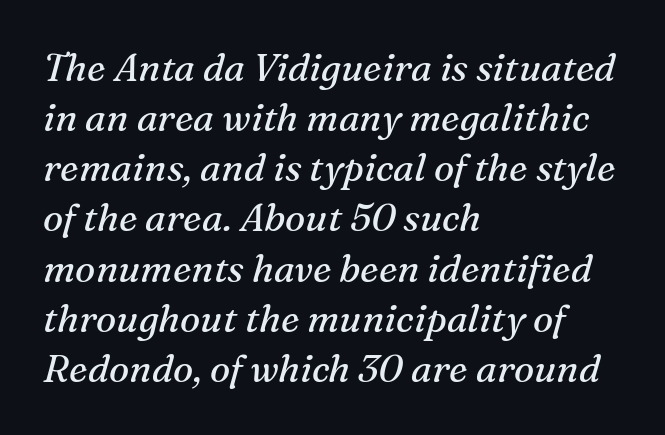
The line-height multiplier appears to be the usual default. Underlining? Definitely not there. This is serif lettering, the kind often seen in printed books. There's an unmistakable incline to the writing here.
